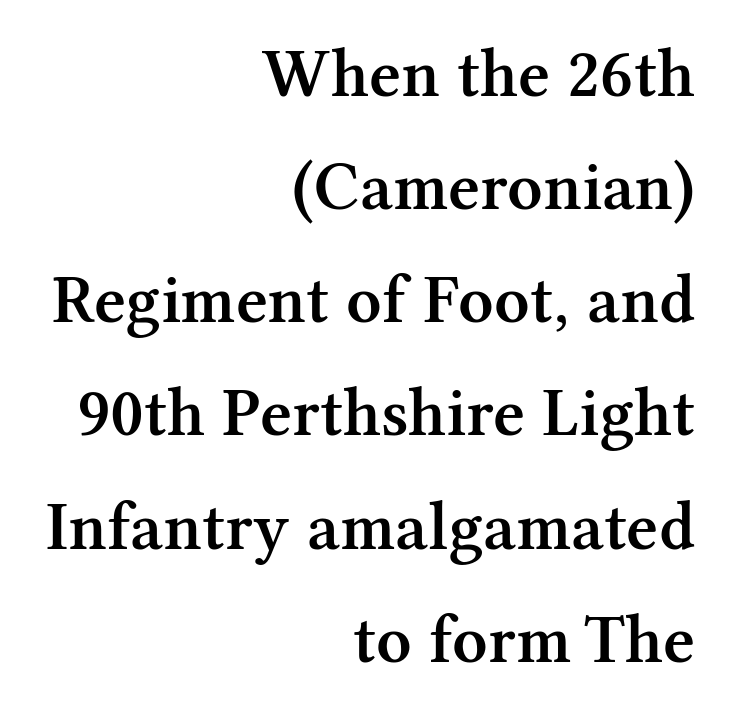
The image shows 69 px semibold serif type, upright; set right-aligned, normal line spacing (1.64x), normal letter spacing, not underlined; medium stroke contrast and a medium x-height.
